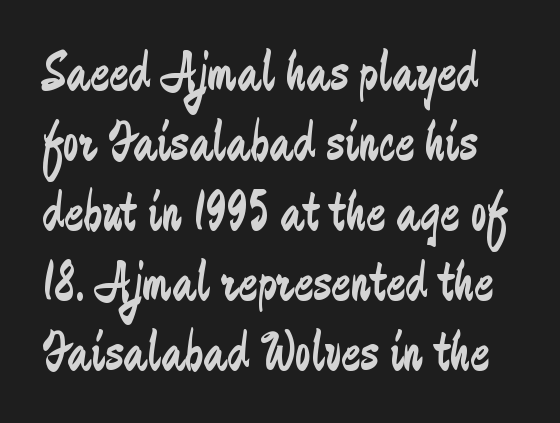
Q: Is the text bold? A: No.
Q: Is the text italic (slanted)? A: Yes.
Q: Is the typeface a serif or a sans-serif typeface? A: Sans-serif.
Q: Is the text underlined? A: No.
Q: Is the spacing between letters normal or unusually wide? A: Normal.
Q: Width (condensed, normal, or wide)? A: Condensed.
Q: Stroke contrast? A: Low.
Q: x-height? A: Medium.
Q: Monospaced? A: No.
